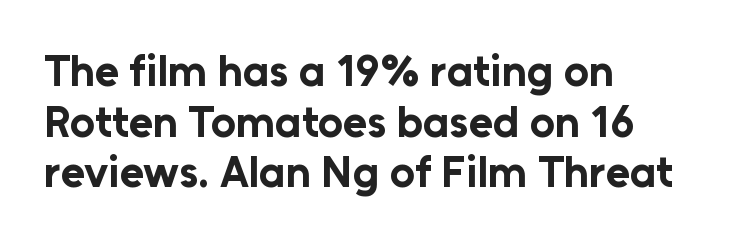
The image shows 44 px bold sans-serif type, upright; set left-aligned, tight line spacing (1.15x), normal letter spacing, not underlined; low stroke contrast and a medium x-height.
